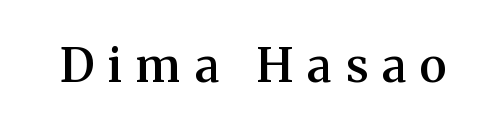
Q: Is the text bold? A: Semi-bold.
Q: Is the text italic (slanted)? A: No, it is upright.
Q: Is the typeface a serif or a sans-serif typeface? A: Serif.
Q: Is the text underlined? A: No.
Q: Is the spacing between letters normal or unusually wide? A: Unusually wide.
Q: Width (condensed, normal, or wide)? A: Normal.
Q: Stroke contrast? A: Medium.
Q: x-height? A: Medium.
Q: Monospaced? A: No.
